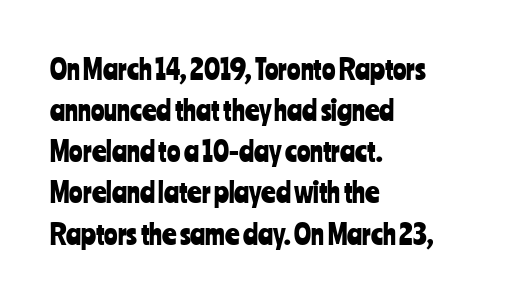
Q: Is the text italic (slanted)? A: No, it is upright.
Q: Is the typeface a serif or a sans-serif typeface? A: Sans-serif.
Q: Is the text underlined? A: No.
Q: How is the paragraph aligned? A: Left-aligned.
Q: Is the spacing between letters normal or unusually wide? A: Normal.
Q: Is the spacing between lines tight, normal or loose? A: Normal.
Q: Width (condensed, normal, or wide)? A: Condensed.
Q: Stroke contrast? A: Low.
Q: x-height? A: Medium.
Q: Monospaced? A: No.
